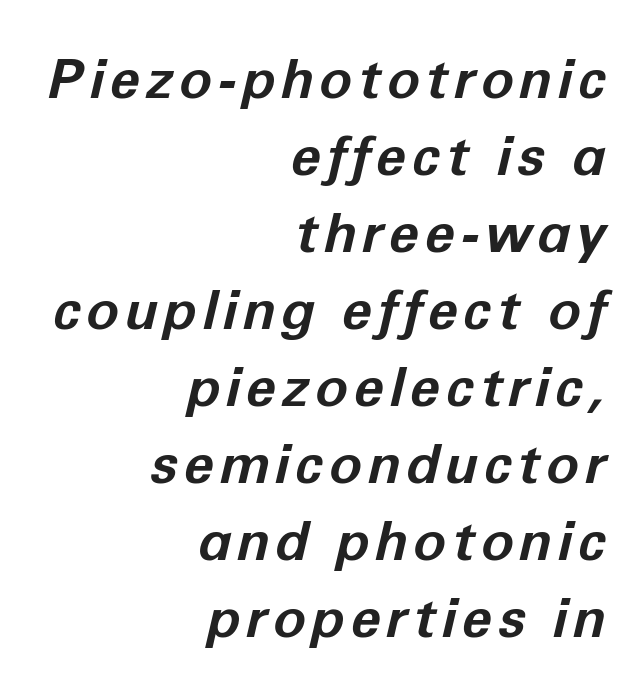
Q: Is the text bold? A: Yes.
Q: Is the text italic (slanted)? A: Yes, it leans right by about 12 degrees.
Q: Is the text underlined? A: No.
Q: How is the paragraph aligned? A: Right-aligned.
Q: Is the spacing between lines tight, normal or loose? A: Normal.
Q: Width (condensed, normal, or wide)? A: Normal.
Q: Stroke contrast? A: Low.
Q: x-height? A: Medium.
Q: Monospaced? A: No.
